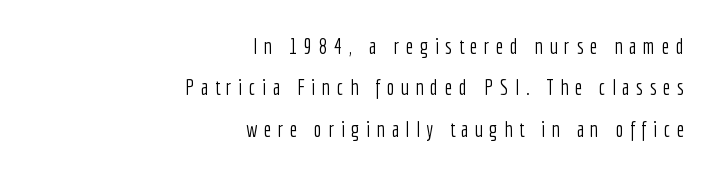
{"italic": "no", "bold": "no", "underline": "no", "align": "right", "line_spacing": "loose", "line_spacing_ratio": 1.97, "letter_spacing": "wide", "letter_spacing_em": 0.31, "glyph_px": 21}
